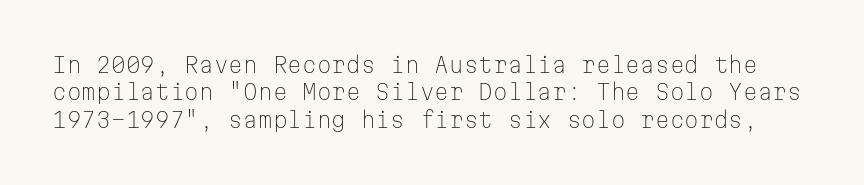
The image shows 21 px text type, upright; set normal line spacing (1.3x), normal letter spacing, not underlined.
